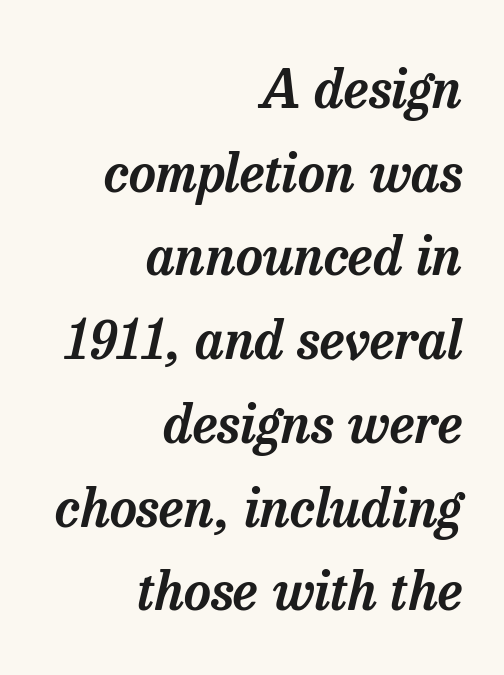
Q: Is the text italic (slanted)? A: Yes, it leans right by about 13 degrees.
Q: Is the typeface a serif or a sans-serif typeface? A: Serif.
Q: Is the text underlined? A: No.
Q: How is the paragraph aligned? A: Right-aligned.
Q: Is the spacing between letters normal or unusually wide? A: Normal.
Q: Is the spacing between lines tight, normal or loose? A: Normal.
Q: Width (condensed, normal, or wide)? A: Normal.
Q: Stroke contrast? A: Low.
Q: x-height? A: Medium.
Q: Monospaced? A: No.
